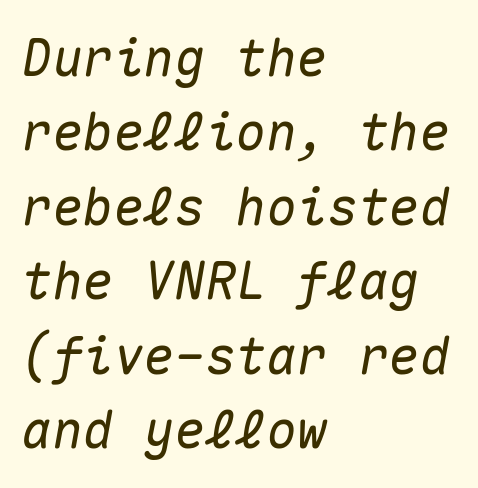
Q: Is the text italic (slanted)? A: Yes, it leans right by about 10 degrees.
Q: Is the text underlined? A: No.
Q: How is the paragraph aligned? A: Left-aligned.
Q: Is the spacing between letters normal or unusually wide? A: Normal.
Q: Is the spacing between lines tight, normal or loose? A: Normal.
Q: Width (condensed, normal, or wide)? A: Normal.
Q: Stroke contrast? A: Medium.
Q: x-height? A: Medium.
Q: Monospaced? A: Yes.
